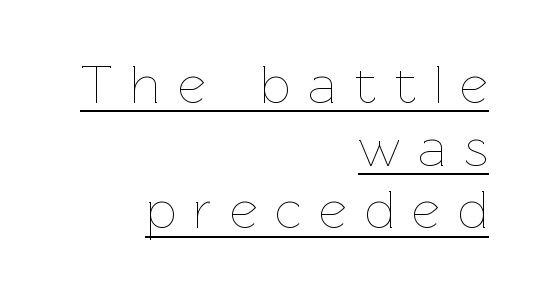
Q: Is the text bold? A: No.
Q: Is the text italic (slanted)? A: No, it is upright.
Q: Is the text underlined? A: Yes.
Q: How is the paragraph aligned? A: Right-aligned.
Q: Is the spacing between letters normal or unusually wide? A: Unusually wide.
Q: Width (condensed, normal, or wide)? A: Normal.
Q: Stroke contrast? A: Low.
Q: x-height? A: Medium.
Q: Monospaced? A: No.
